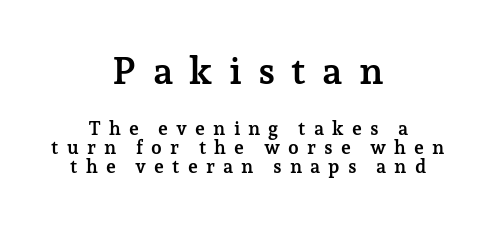
Leading: reduced. Check the space under the baseline: it is left empty. Type style note: has serifs. Loose tracking; the words dissolve into strings of separated letters. This is heavy type, rendered in bold.
